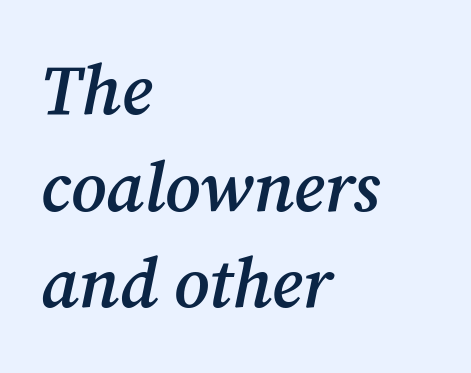
The image shows 70 px semibold serif type, italic (leaning right); set left-aligned, normal line spacing (1.38x), normal letter spacing, not underlined; medium stroke contrast and a medium x-height.
